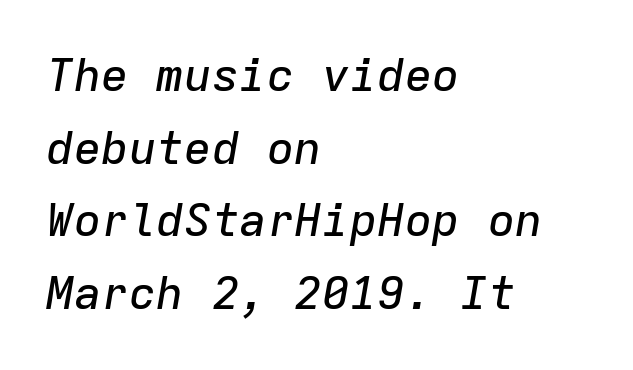
The image shows 46 px text type, italic (leaning right), monospaced; set left-aligned, normal line spacing (1.58x), normal letter spacing, not underlined; low stroke contrast and a medium x-height.
